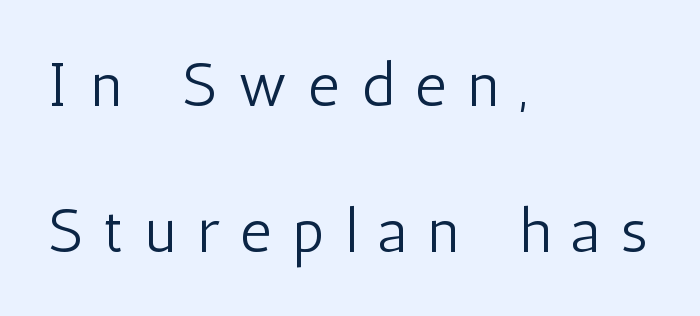
{"serif": "no", "italic": "no", "bold": "no", "weight": "light", "width": "condensed", "stroke_contrast": "low", "x_height": "medium", "monospaced": "no", "underline": "no", "align": "left", "line_spacing": "loose", "line_spacing_ratio": 2.39, "letter_spacing": "wide", "letter_spacing_em": 0.35, "glyph_px": 61}
